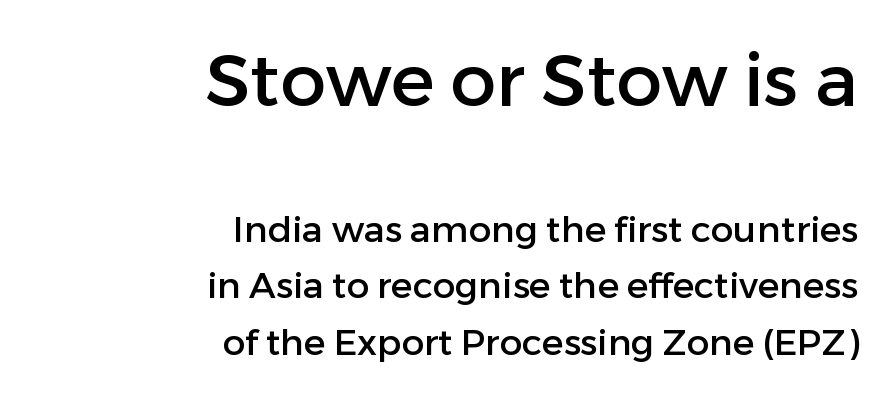
Q: Is the text italic (slanted)? A: No, it is upright.
Q: Is the typeface a serif or a sans-serif typeface? A: Sans-serif.
Q: Is the text underlined? A: No.
Q: How is the paragraph aligned? A: Right-aligned.
Q: Is the spacing between letters normal or unusually wide? A: Normal.
Q: Is the spacing between lines tight, normal or loose? A: Normal.
Q: Which block of text is set in a larger size, the first (top) or the second (bottom)? A: The first (top) one.
Q: Width (condensed, normal, or wide)? A: Normal.
Q: Stroke contrast? A: Low.
Q: x-height? A: Medium.
Q: Monospaced? A: No.
